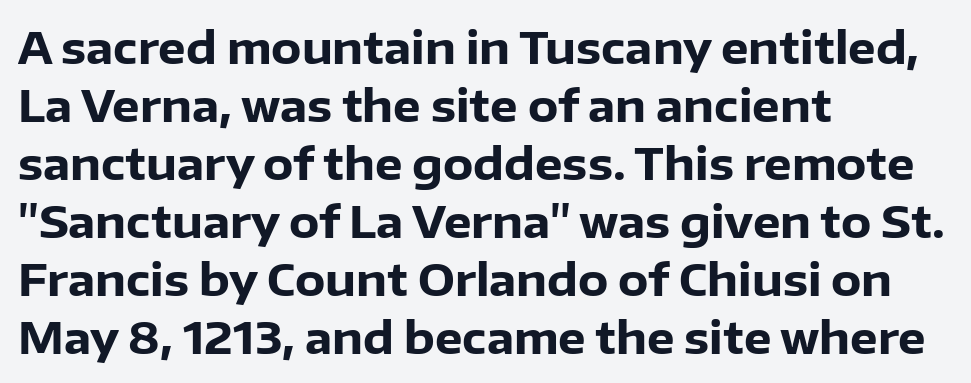
The image shows 44 px heavy sans-serif type, upright; set left-aligned, normal line spacing (1.32x), normal letter spacing, not underlined; low stroke contrast and a medium x-height.
